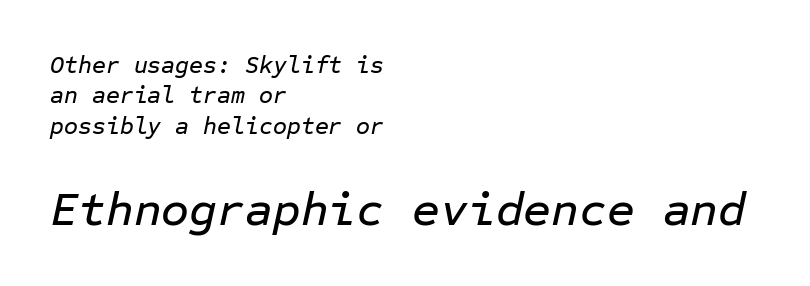
Q: Is the text italic (slanted)? A: Yes, it leans right by about 12 degrees.
Q: Is the text underlined? A: No.
Q: How is the paragraph aligned? A: Left-aligned.
Q: Is the spacing between letters normal or unusually wide? A: Normal.
Q: Is the spacing between lines tight, normal or loose? A: Normal.
Q: Which block of text is set in a larger size, the first (top) or the second (bottom)? A: The second (bottom) one.
Q: Width (condensed, normal, or wide)? A: Normal.
Q: Stroke contrast? A: Low.
Q: x-height? A: Medium.
Q: Monospaced? A: Yes.
